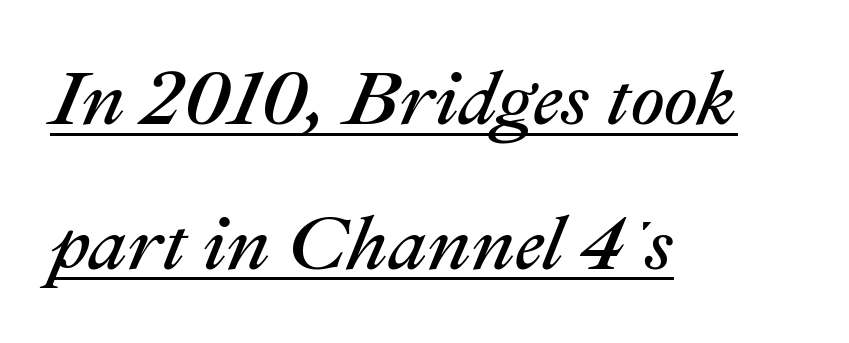
Q: Is the text bold? A: No.
Q: Is the text italic (slanted)? A: Yes, it leans right by about 22 degrees.
Q: Is the text underlined? A: Yes.
Q: How is the paragraph aligned? A: Left-aligned.
Q: Is the spacing between letters normal or unusually wide? A: Normal.
Q: Width (condensed, normal, or wide)? A: Normal.
Q: Stroke contrast? A: Medium.
Q: x-height? A: Medium.
Q: Monospaced? A: No.
